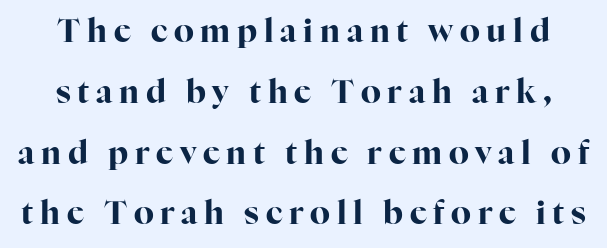
The image shows 32 px bold serif type, upright; set loose line spacing (1.9x), unusually wide letter spacing (+0.21 em), not underlined; high stroke contrast and a medium x-height.
